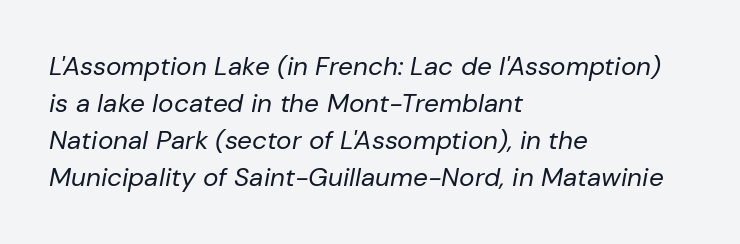
The image shows 26 px text type, italic (leaning right); set left-aligned, normal line spacing (1.42x), normal letter spacing, not underlined.
